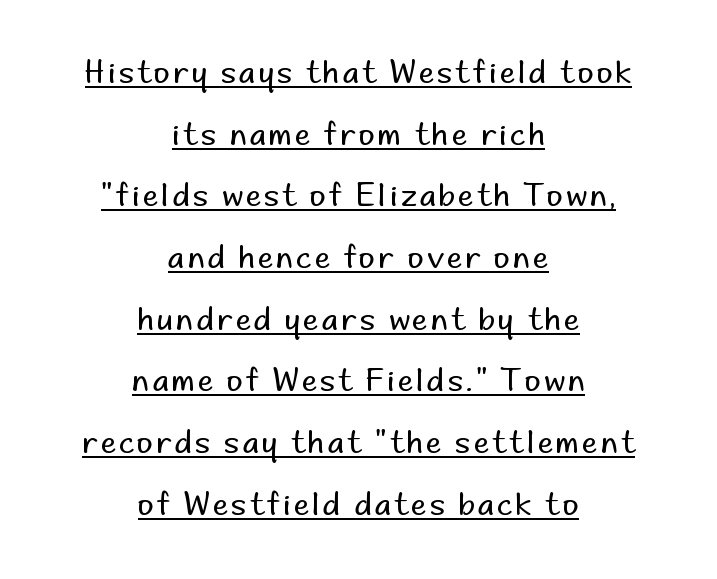
Teacher's note: observe the equal gaps on both sides — that is centered alignment. Think standard paragraph weight, or any step lighter than that. Vertical strokes here are truly vertical. Is this a fixed-width face? No — the glyphs have proportional, varying widths.
